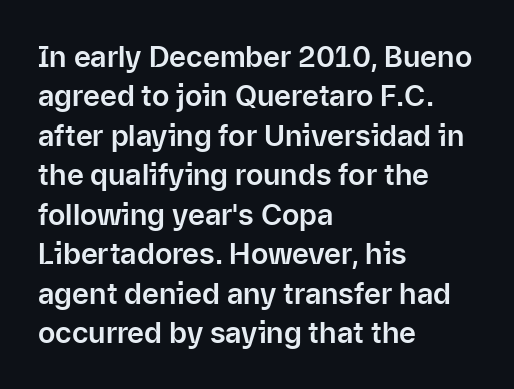
Visually the block forms a straight wall on the left and a jagged coastline on the right. How are the letters spaced? Ordinarily, with no added tracking. The font family rendered here belongs to the sans-serif group. Upright lettering throughout. Underlining? Definitely not there. Compared with typical paragraphs, the rows here are spaced about the same.
